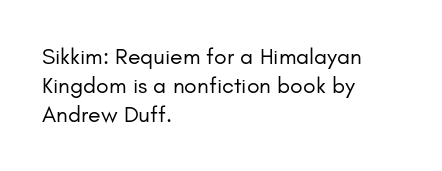
The image shows 23 px text type, upright; set left-aligned, normal line spacing (1.27x), normal letter spacing, not underlined.
